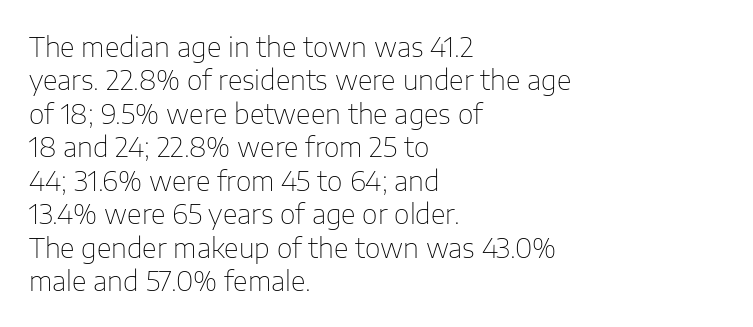
{"italic": "no", "bold": "no", "underline": "no", "align": "left", "line_spacing_ratio": 1.24, "letter_spacing": "normal", "letter_spacing_em": 0.0, "glyph_px": 27}
